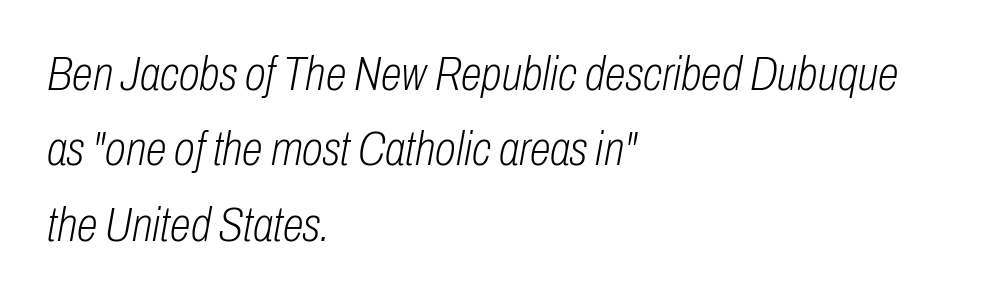
{"italic": "yes", "lean": "right", "slant_degrees": 10, "bold": "no", "weight": "light", "width": "condensed", "stroke_contrast": "low", "x_height": "medium", "monospaced": "no", "underline": "no", "align": "left", "line_spacing": "normal", "line_spacing_ratio": 1.57, "letter_spacing": "normal", "letter_spacing_em": 0.0, "glyph_px": 48}
